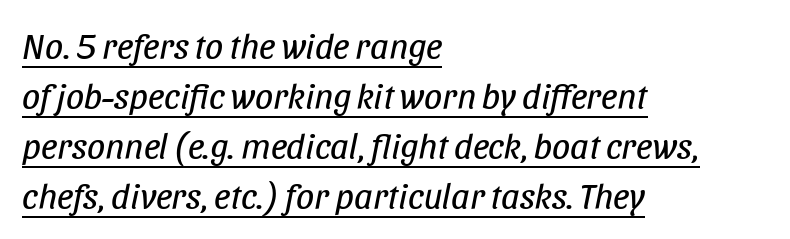
Q: Is the text bold? A: No.
Q: Is the text italic (slanted)? A: Yes, it leans right by about 11 degrees.
Q: Is the text underlined? A: Yes.
Q: How is the paragraph aligned? A: Left-aligned.
Q: Is the spacing between letters normal or unusually wide? A: Normal.
Q: Is the spacing between lines tight, normal or loose? A: Normal.
Q: Width (condensed, normal, or wide)? A: Condensed.
Q: Stroke contrast? A: Low.
Q: x-height? A: Large.
Q: Monospaced? A: No.
